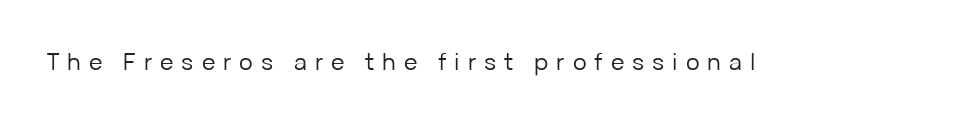
Q: Is the text bold? A: No.
Q: Is the text italic (slanted)? A: No, it is upright.
Q: Is the text underlined? A: No.
Q: Is the spacing between letters normal or unusually wide? A: Unusually wide.
